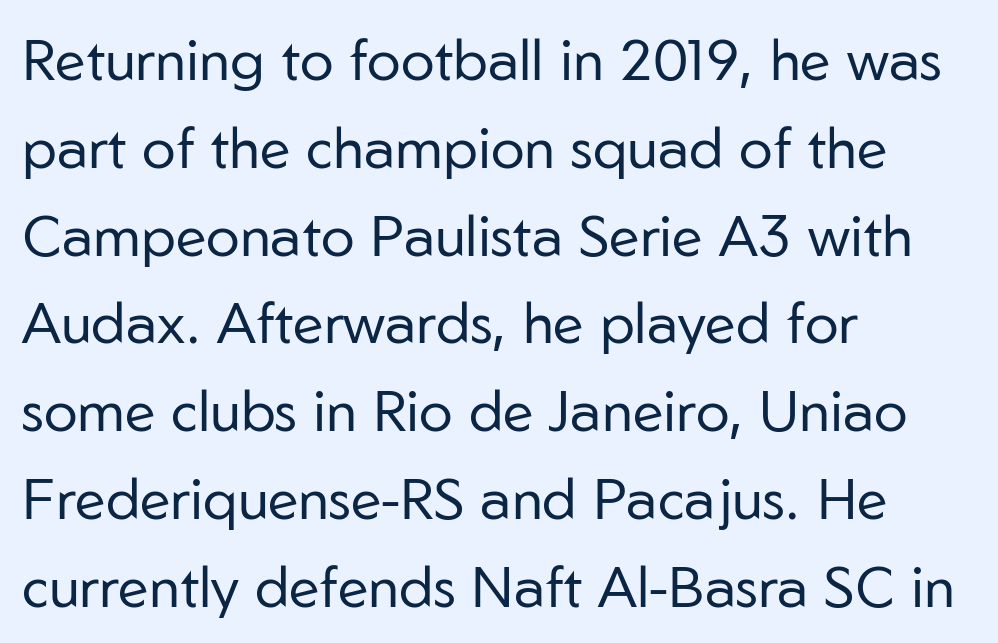
Q: Is the text bold? A: No.
Q: Is the text italic (slanted)? A: No, it is upright.
Q: Is the typeface a serif or a sans-serif typeface? A: Sans-serif.
Q: Is the text underlined? A: No.
Q: How is the paragraph aligned? A: Left-aligned.
Q: Is the spacing between letters normal or unusually wide? A: Normal.
Q: Is the spacing between lines tight, normal or loose? A: Normal.
Q: Width (condensed, normal, or wide)? A: Normal.
Q: Stroke contrast? A: Low.
Q: x-height? A: Medium.
Q: Monospaced? A: No.
